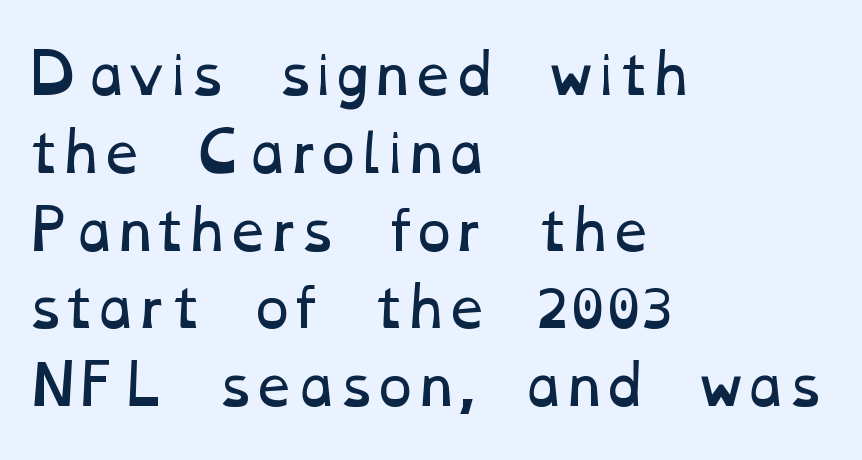
{"bold": "no", "weight": "regular", "width": "wide", "stroke_contrast": "low", "x_height": "medium", "monospaced": "no", "underline": "no", "align": "left", "line_spacing": "normal", "line_spacing_ratio": 1.44, "letter_spacing": "normal", "letter_spacing_em": 0.0, "glyph_px": 54}
